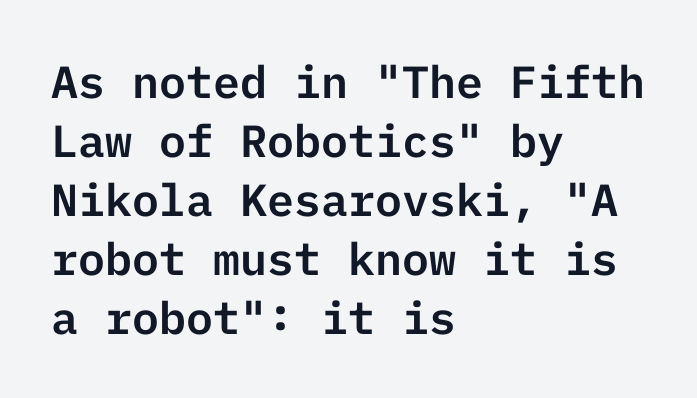
Words float on clear page, feet unadorned. The typeface chosen for these lines omits serifs. No italicization has been applied; the sample stays upright. Normally led — the rows are evenly, conventionally spaced. Look at the tracking — it's just the regular setting, nothing added.
